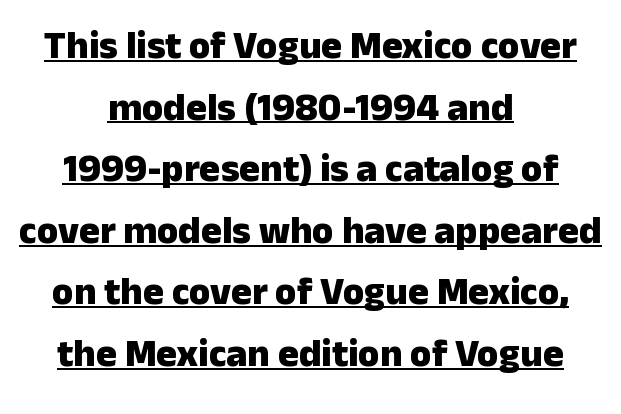
{"serif": "no", "italic": "no", "bold": "yes", "weight": "heavy", "width": "normal", "stroke_contrast": "low", "x_height": "medium", "monospaced": "no", "underline": "yes", "align": "center", "line_spacing": "normal", "line_spacing_ratio": 1.58, "letter_spacing": "normal", "letter_spacing_em": 0.0, "glyph_px": 39}
